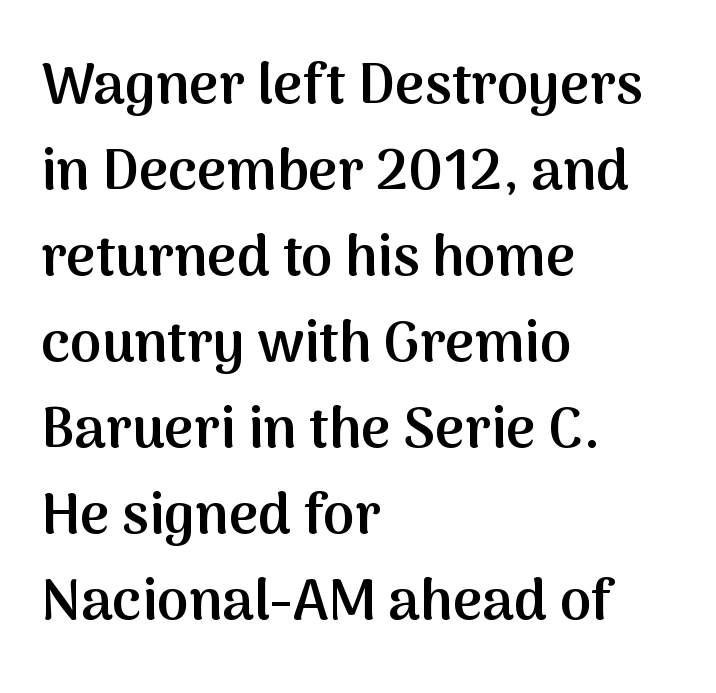
The image shows 57 px semibold sans-serif type, upright; set left-aligned, normal line spacing (1.51x), normal letter spacing, not underlined; medium stroke contrast and a medium x-height.
